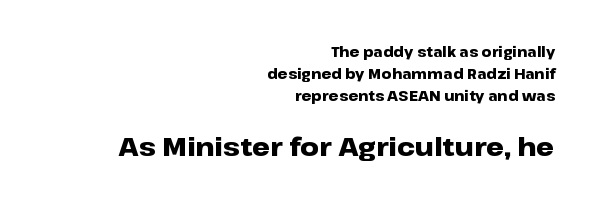
Q: Is the text bold? A: Yes.
Q: Is the text italic (slanted)? A: No, it is upright.
Q: Is the text underlined? A: No.
Q: How is the paragraph aligned? A: Right-aligned.
Q: Is the spacing between letters normal or unusually wide? A: Normal.
Q: Is the spacing between lines tight, normal or loose? A: Normal.
Q: Which block of text is set in a larger size, the first (top) or the second (bottom)? A: The second (bottom) one.
